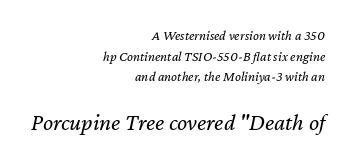
{"italic": "yes", "lean": "right", "slant_degrees": 12, "bold": "no", "underline": "no", "align": "right", "line_spacing": "normal", "line_spacing_ratio": 1.48, "letter_spacing": "normal", "letter_spacing_em": 0.0, "larger_block": "second", "size_ratio": 1.71, "glyph_px": 24}
